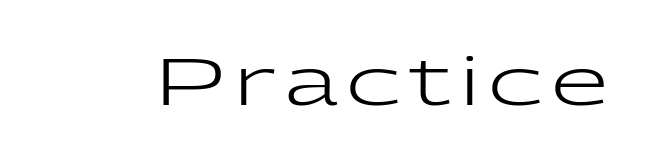
Q: Is the text bold? A: No.
Q: Is the text italic (slanted)? A: No, it is upright.
Q: Is the typeface a serif or a sans-serif typeface? A: Sans-serif.
Q: Is the text underlined? A: No.
Q: Width (condensed, normal, or wide)? A: Wide.
Q: Stroke contrast? A: Low.
Q: x-height? A: Medium.
Q: Monospaced? A: No.
